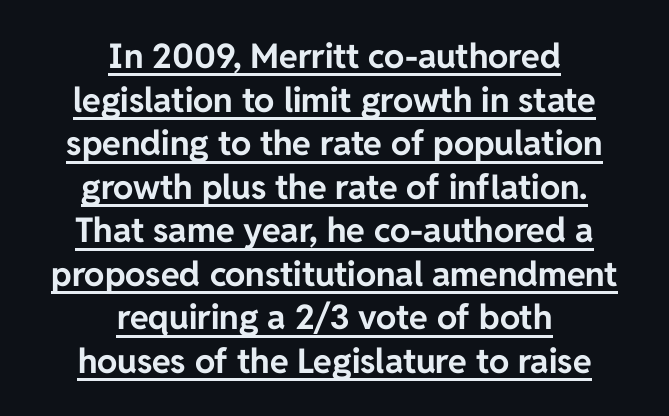
{"serif": "no", "italic": "no", "bold": "yes", "weight": "bold", "width": "normal", "stroke_contrast": "low", "x_height": "medium", "monospaced": "no", "underline": "yes", "align": "center", "line_spacing": "normal", "line_spacing_ratio": 1.28, "letter_spacing": "normal", "letter_spacing_em": 0.0, "glyph_px": 34}
